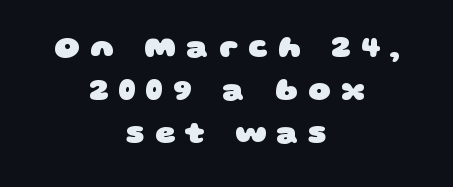
{"serif": "no", "bold": "yes", "weight": "heavy", "width": "wide", "stroke_contrast": "low", "x_height": "large", "monospaced": "no", "underline": "no", "align": "center", "line_spacing": "normal", "line_spacing_ratio": 1.39, "letter_spacing": "wide", "letter_spacing_em": 0.32, "glyph_px": 31}
